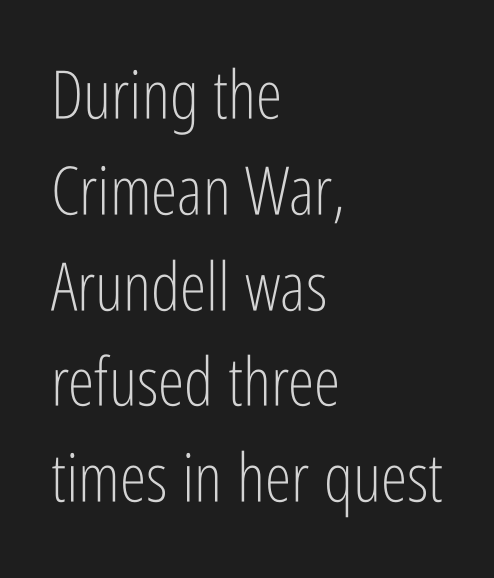
{"serif": "no", "italic": "no", "bold": "no", "weight": "light", "width": "condensed", "stroke_contrast": "low", "x_height": "medium", "monospaced": "no", "underline": "no", "align": "left", "line_spacing": "normal", "line_spacing_ratio": 1.43, "letter_spacing": "normal", "letter_spacing_em": 0.0, "glyph_px": 67}
